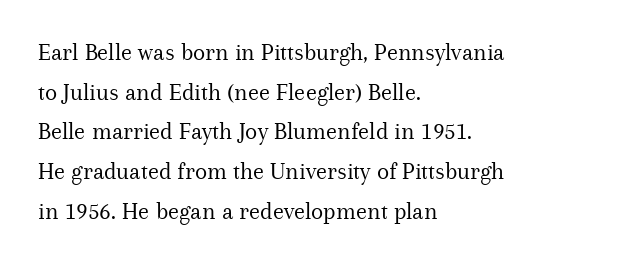
Q: Is the text bold? A: No.
Q: Is the text italic (slanted)? A: No, it is upright.
Q: Is the text underlined? A: No.
Q: How is the paragraph aligned? A: Left-aligned.
Q: Is the spacing between letters normal or unusually wide? A: Normal.
Q: Is the spacing between lines tight, normal or loose? A: Normal.
